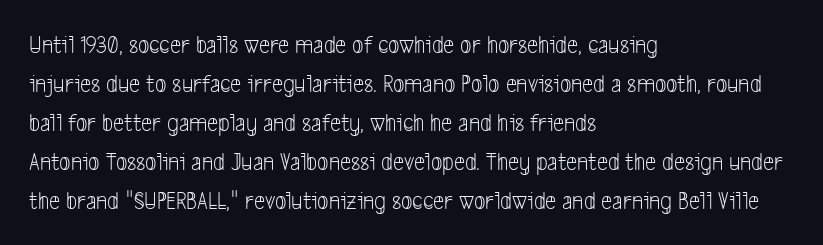
The glyphs are unaccompanied by any horizontal stroke below them. Leading: standard. Each line starts at the same left margin while the right side varies. Short note: letters normally spaced.
